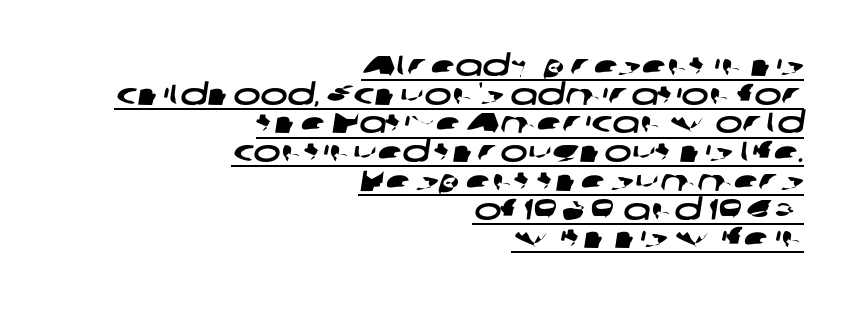
{"serif": "no", "width": "wide", "stroke_contrast": "low", "x_height": "medium", "monospaced": "no", "underline": "yes", "align": "right", "line_spacing": "tight", "line_spacing_ratio": 0.99, "letter_spacing": "normal", "letter_spacing_em": 0.0, "glyph_px": 29}
